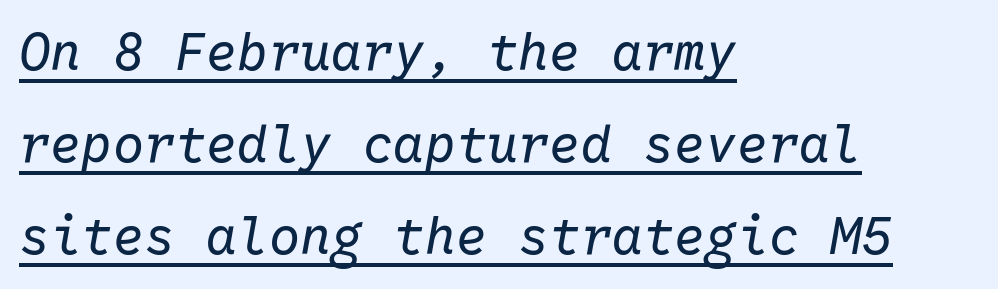
The image shows 52 px regular-weight type, italic (leaning right), monospaced; set left-aligned, line spacing 1.77x, normal letter spacing, underlined; low stroke contrast and a medium x-height.
